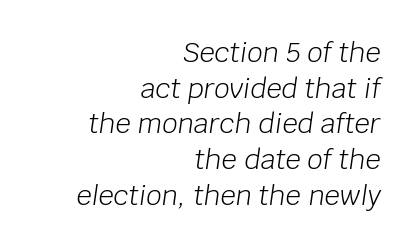
Q: Is the text bold? A: No.
Q: Is the text italic (slanted)? A: Yes, it leans right by about 8 degrees.
Q: Is the text underlined? A: No.
Q: How is the paragraph aligned? A: Right-aligned.
Q: Is the spacing between letters normal or unusually wide? A: Normal.
Q: Is the spacing between lines tight, normal or loose? A: Normal.
